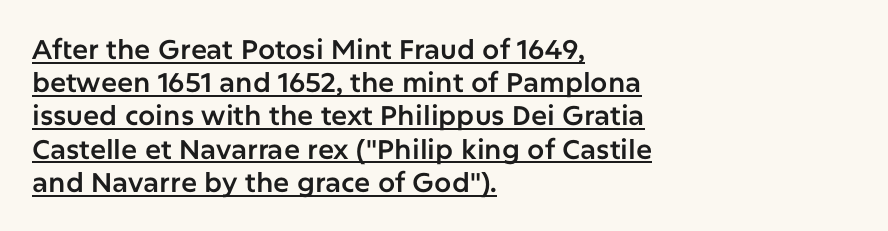
Q: Is the text italic (slanted)? A: No, it is upright.
Q: Is the text underlined? A: Yes.
Q: How is the paragraph aligned? A: Left-aligned.
Q: Is the spacing between letters normal or unusually wide? A: Normal.
